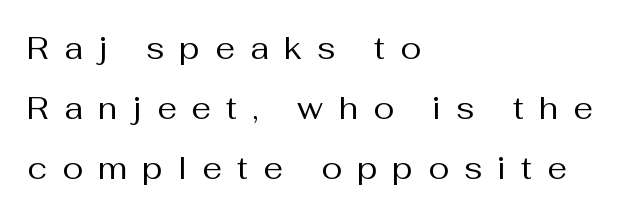
The image shows 31 px regular-weight sans-serif type, upright; set left-aligned, loose line spacing (1.94x), unusually wide letter spacing (+0.49 em), not underlined; medium stroke contrast and a medium x-height.
